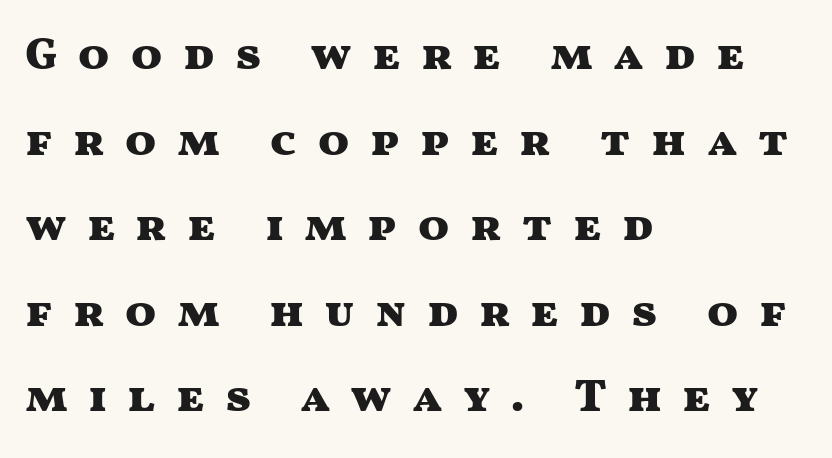
Posture: straight, roman, zero tilt. This sample is left-justified, so line endings fall wherever the words run out. Descender tails drop into unmarked territory. The sample has been set heavy, in full bold.
